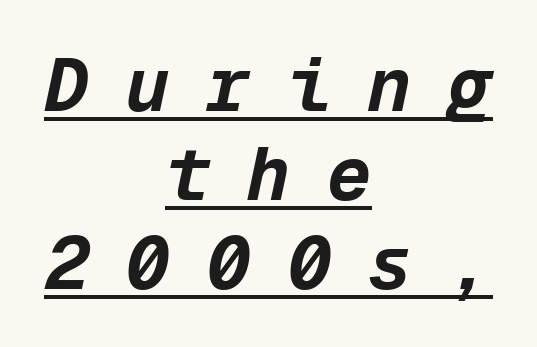
{"italic": "yes", "lean": "right", "slant_degrees": 12, "bold": "yes", "weight": "bold", "width": "normal", "stroke_contrast": "low", "x_height": "medium", "monospaced": "yes", "underline": "yes", "align": "center", "line_spacing_ratio": 1.2, "letter_spacing": "wide", "letter_spacing_em": 0.49, "glyph_px": 74}
